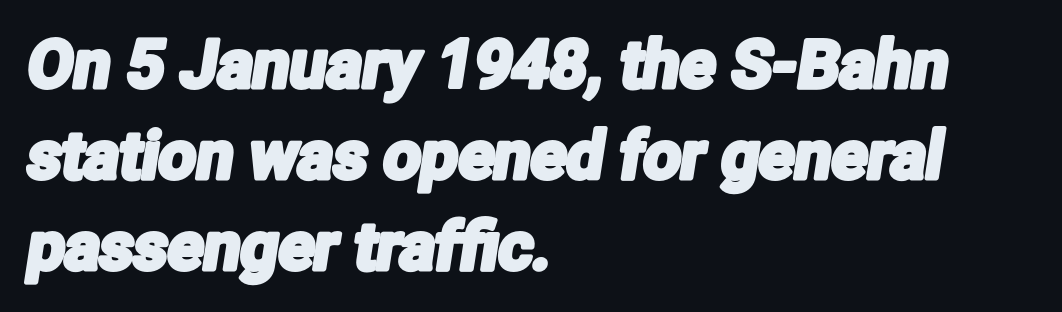
Each row of text sits above clean, open space. Grotesque or geometric, the face here clearly has no serifs. Proportional: the letters do not fall into vertical columns. Reading down the column, the eye jumps a familiar distance to each next line.
